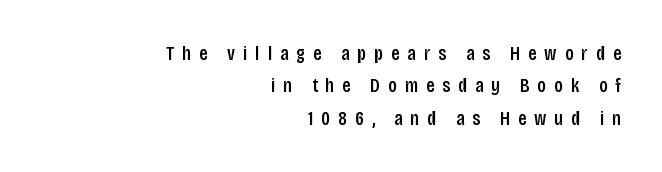
{"italic": "no", "underline": "no", "align": "right", "line_spacing": "normal", "line_spacing_ratio": 1.62, "letter_spacing": "wide", "letter_spacing_em": 0.4, "glyph_px": 20}
